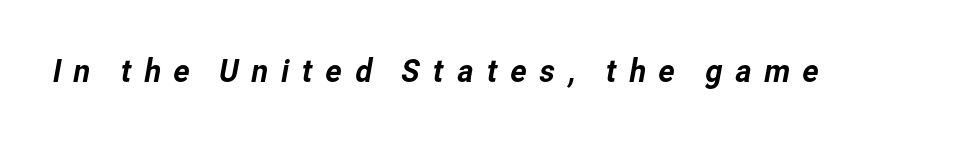
Decoration check: the copy has no underline. Note the varied advance widths — an 'i' is clearly narrower than an 'm'. The typeface chosen for these lines omits serifs. Between one letter and the next there's a generous, obvious gap.
